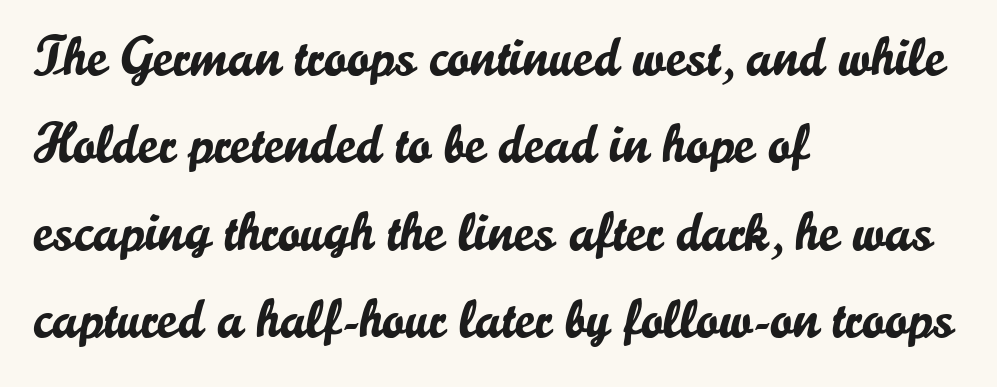
Q: Is the text italic (slanted)? A: Yes.
Q: Is the typeface a serif or a sans-serif typeface? A: Sans-serif.
Q: Is the text underlined? A: No.
Q: How is the paragraph aligned? A: Left-aligned.
Q: Is the spacing between letters normal or unusually wide? A: Normal.
Q: Is the spacing between lines tight, normal or loose? A: Normal.
Q: Width (condensed, normal, or wide)? A: Normal.
Q: Stroke contrast? A: Low.
Q: x-height? A: Small.
Q: Monospaced? A: No.
